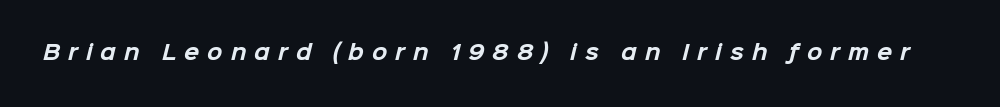
{"bold": "yes", "underline": "no", "letter_spacing": "wide", "letter_spacing_em": 0.4, "glyph_px": 20}
